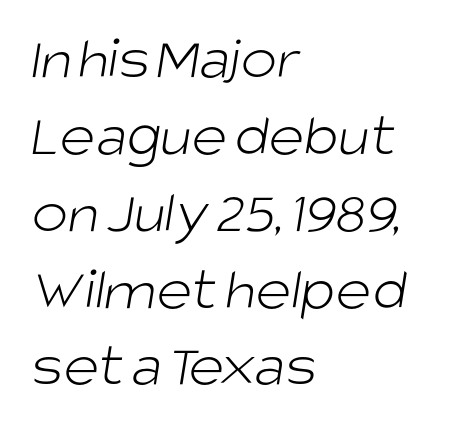
{"serif": "no", "bold": "no", "weight": "light", "width": "normal", "stroke_contrast": "low", "x_height": "large", "monospaced": "no", "underline": "no", "align": "left", "line_spacing": "normal", "line_spacing_ratio": 1.26, "letter_spacing": "normal", "letter_spacing_em": 0.0, "glyph_px": 61}
